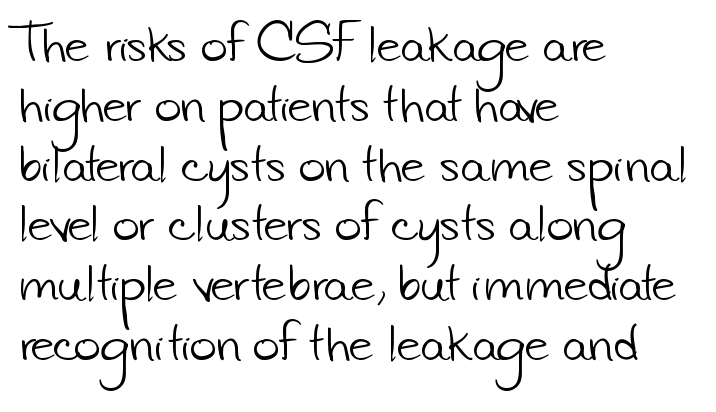
{"serif": "no", "bold": "no", "weight": "light", "width": "normal", "stroke_contrast": "low", "x_height": "small", "monospaced": "no", "underline": "no", "align": "left", "line_spacing": "normal", "line_spacing_ratio": 1.3, "letter_spacing": "normal", "letter_spacing_em": 0.0, "glyph_px": 46}
